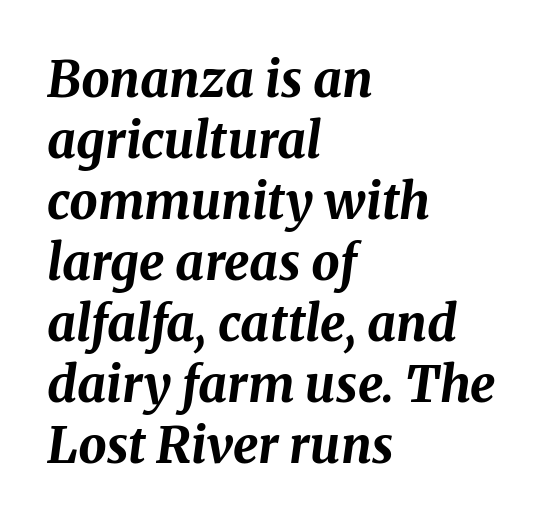
These lines are rendered in a variable-pitch font. Emphasis-style slanted type is in use. Has an underline been added? It has not. The paragraph has a hard left edge and a soft right edge. Default kerning and tracking; the words read as compact shapes. Compared with an ordinary text face, these strokes are far heavier — a full bold.
